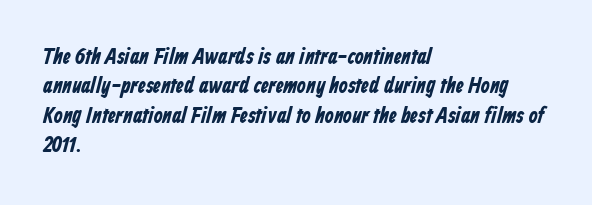
{"bold": "yes", "underline": "no", "align": "left", "line_spacing": "normal", "line_spacing_ratio": 1.28, "letter_spacing": "normal", "letter_spacing_em": 0.0, "glyph_px": 23}
